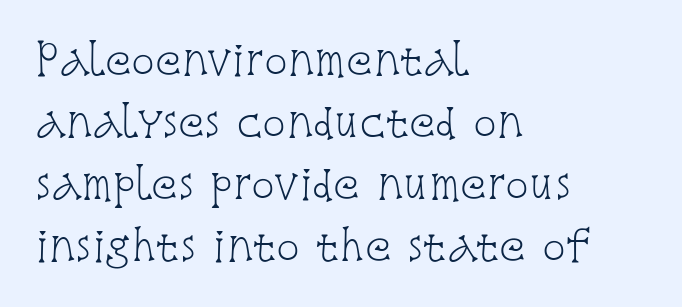
The image shows 39 px light, condensed serif type, upright; set left-aligned, normal line spacing (1.59x), normal letter spacing, not underlined; low stroke contrast and a large x-height.
